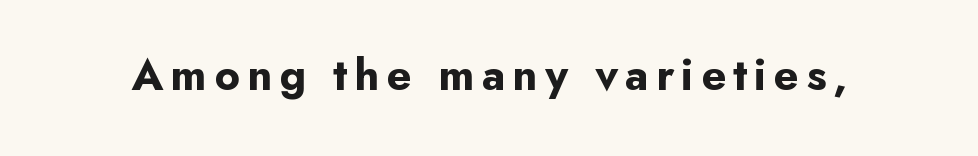
{"serif": "no", "italic": "no", "bold": "yes", "weight": "bold", "width": "normal", "stroke_contrast": "low", "x_height": "small", "monospaced": "no", "underline": "no", "glyph_px": 45}
